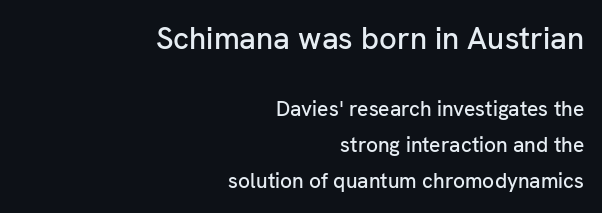
The image shows 31 px sans-serif type, upright; set right-aligned, normal line spacing (1.7x), normal letter spacing, not underlined; the first (top) block is 1.48x larger; low stroke contrast and a medium x-height.
